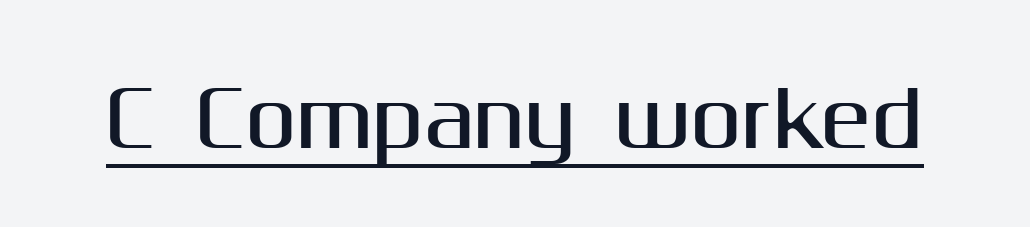
Compared with typical body copy, the letter spacing here is the same. The font's upright variant was chosen for this text. The passage shown is typed in a proportional face where columns would drift. Somebody hit Ctrl+U on this one — the words are underlined. You can tell from the bare stems that sans-serif type was used.
